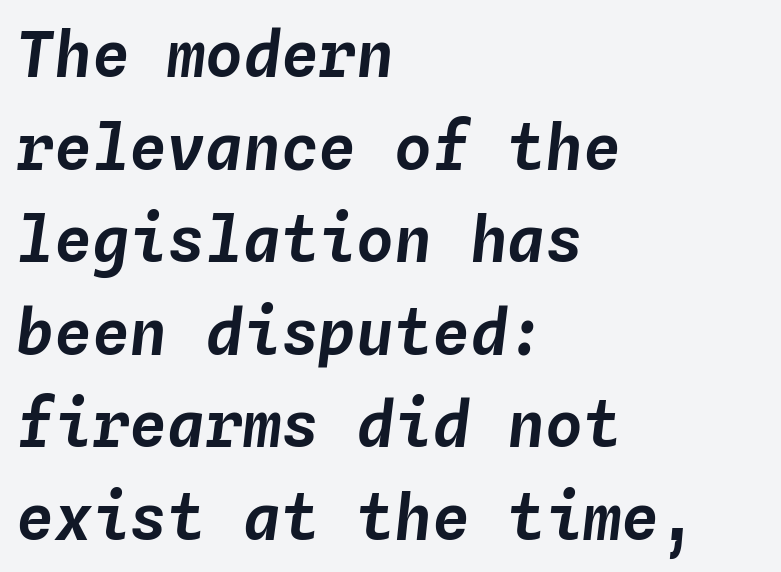
{"italic": "yes", "lean": "right", "slant_degrees": 4, "width": "normal", "stroke_contrast": "low", "x_height": "medium", "monospaced": "yes", "underline": "no", "align": "left", "line_spacing": "normal", "line_spacing_ratio": 1.47, "letter_spacing": "normal", "letter_spacing_em": 0.0, "glyph_px": 63}
